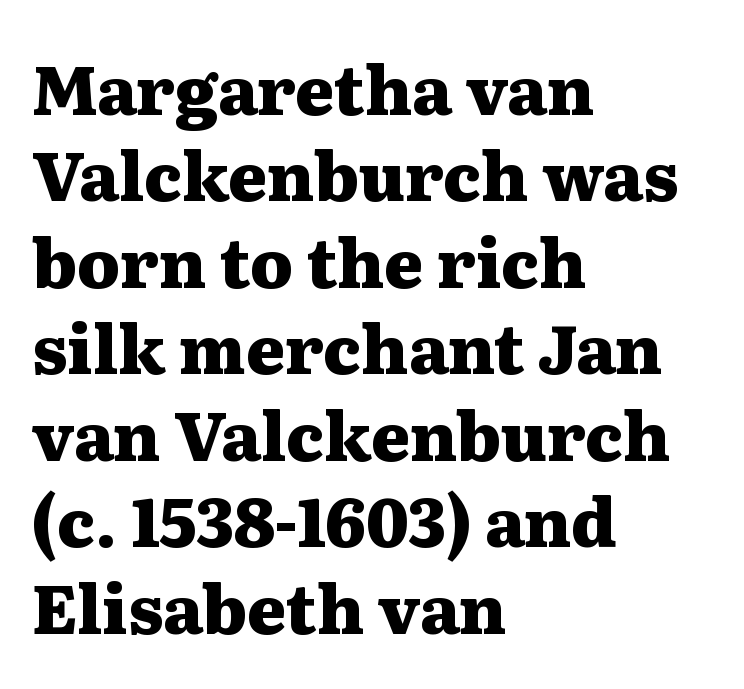
Line spacing here is normal. All the whitespace from short lines collects on the right. Strokes here are thick enough to call this a true bold. Words float on clear page, feet unadorned. Each letter's strokes conclude with small projecting serifs. Is there any slant? The stems are plumb.
